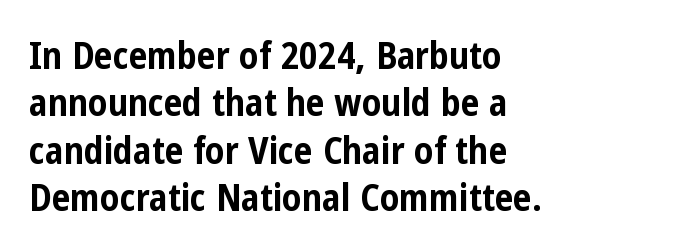
{"serif": "no", "italic": "no", "bold": "yes", "weight": "bold", "width": "condensed", "stroke_contrast": "low", "x_height": "medium", "monospaced": "no", "underline": "no", "align": "left", "line_spacing": "normal", "line_spacing_ratio": 1.28, "letter_spacing": "normal", "letter_spacing_em": 0.0, "glyph_px": 37}
